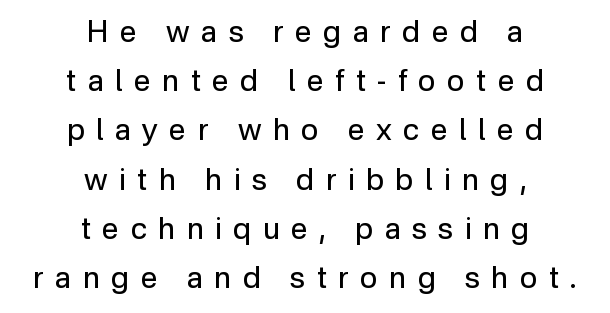
Quick note: not italic, upright. Each letter's strokes conclude bluntly, with no projecting serifs. Compared with typical body copy, the letter spacing here is much looser. The rendering uses natural spacing where letterforms have individual widths. Reading down the block, each line starts at a different indent, mirrored at its end.
